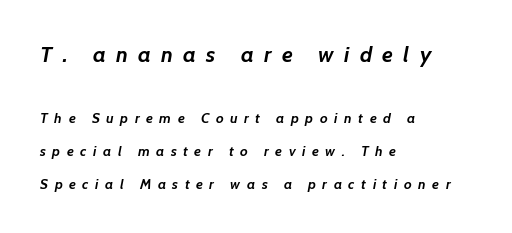
Bigger letters appear in the top chunk; the bottom chunk is reduced. One glance says open: line gaps are wider than usual. The passage shown has open, widely tracked lettering throughout. The baseline area is clear. Weight: bold.
